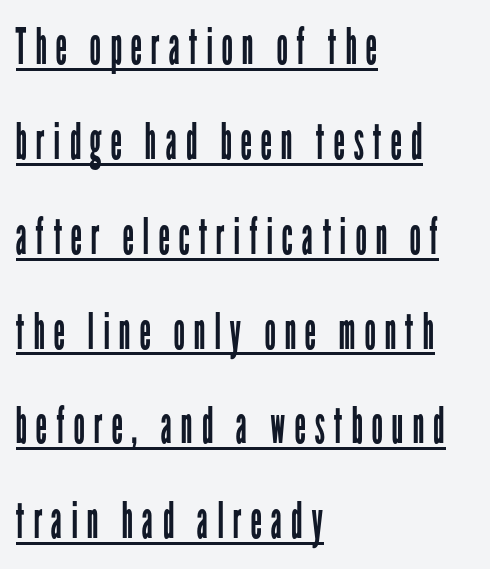
{"serif": "no", "italic": "no", "bold": "no", "weight": "regular", "width": "condensed", "stroke_contrast": "low", "x_height": "medium", "monospaced": "no", "underline": "yes", "align": "left", "line_spacing_ratio": 1.86, "glyph_px": 51}
